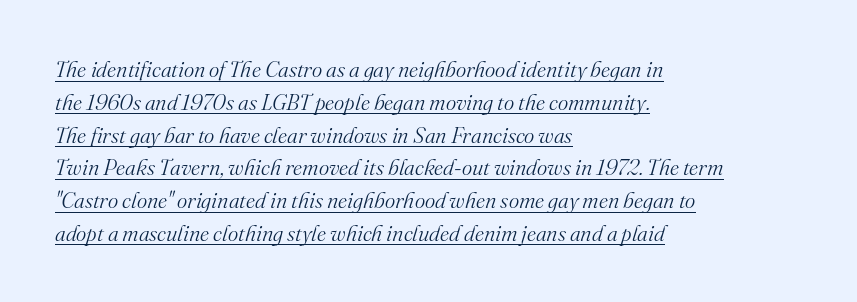
Q: Is the text bold? A: No.
Q: Is the text italic (slanted)? A: Yes, it leans right by about 16 degrees.
Q: Is the text underlined? A: Yes.
Q: How is the paragraph aligned? A: Left-aligned.
Q: Is the spacing between letters normal or unusually wide? A: Normal.
Q: Is the spacing between lines tight, normal or loose? A: Normal.
